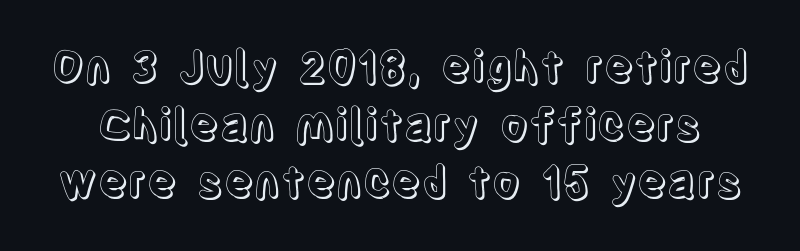
Proportional: the letters do not fall into vertical columns. Posture: upright roman. The block of text has a typical density, with ordinary space between rows. Beneath every word, the page is bare. Words appear dense and cohesive because spacing is normal.
